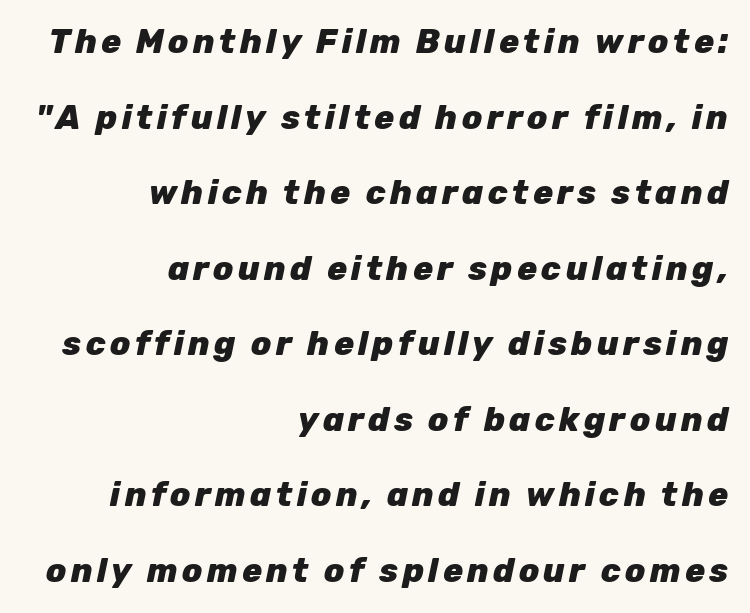
Q: Is the text bold? A: Yes.
Q: Is the text italic (slanted)? A: Yes, it leans right by about 12 degrees.
Q: Is the text underlined? A: No.
Q: How is the paragraph aligned? A: Right-aligned.
Q: Is the spacing between lines tight, normal or loose? A: Loose.
Q: Width (condensed, normal, or wide)? A: Normal.
Q: Stroke contrast? A: Low.
Q: x-height? A: Medium.
Q: Monospaced? A: No.
